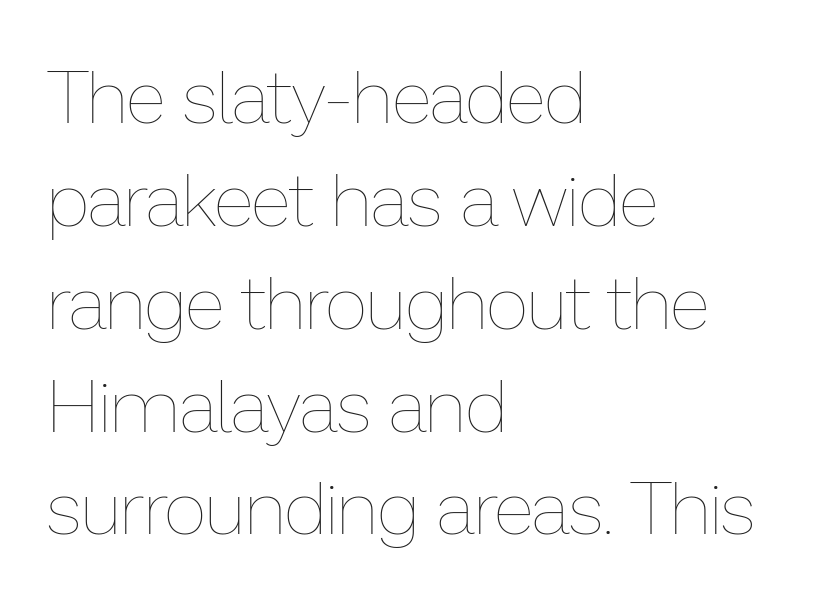
The image shows 74 px thin type, upright; set left-aligned, normal line spacing (1.39x), normal letter spacing, not underlined; low stroke contrast and a medium x-height.
